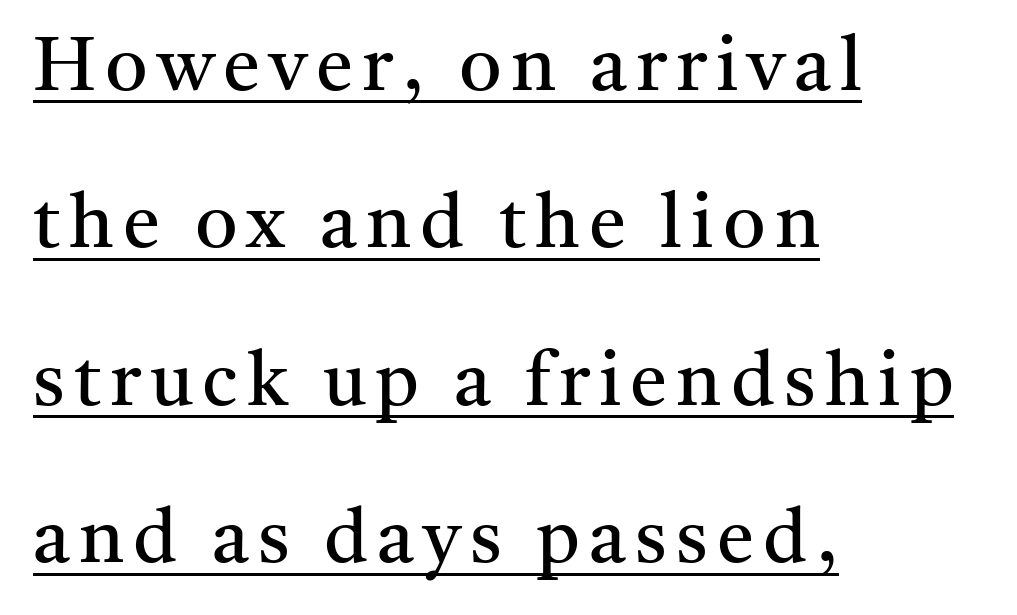
{"serif": "yes", "italic": "no", "bold": "no", "weight": "regular", "width": "normal", "stroke_contrast": "medium", "x_height": "medium", "monospaced": "no", "underline": "yes", "align": "left", "line_spacing": "loose", "line_spacing_ratio": 2.1, "glyph_px": 75}
